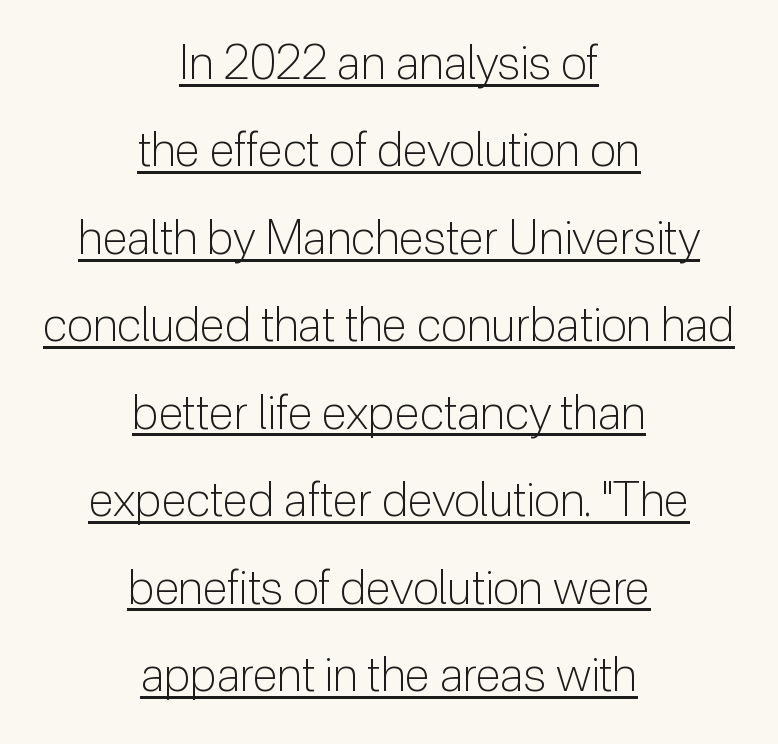
{"serif": "no", "italic": "no", "bold": "no", "weight": "light", "width": "normal", "stroke_contrast": "low", "x_height": "medium", "monospaced": "no", "underline": "yes", "align": "center", "line_spacing_ratio": 1.86, "letter_spacing": "normal", "letter_spacing_em": 0.0, "glyph_px": 47}
